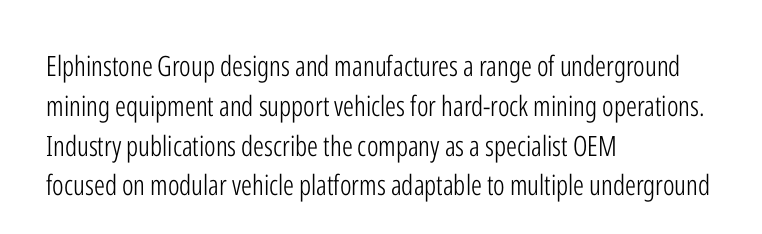
Beneath every word, the page is bare. No heavy texture on the line: the type isn't bold. Quick note: interline space is typical. Letterform terminals end flat and unadorned throughout the passage. Varying glyph widths throughout — classic text-font behaviour. Vertical strokes here are truly vertical.
